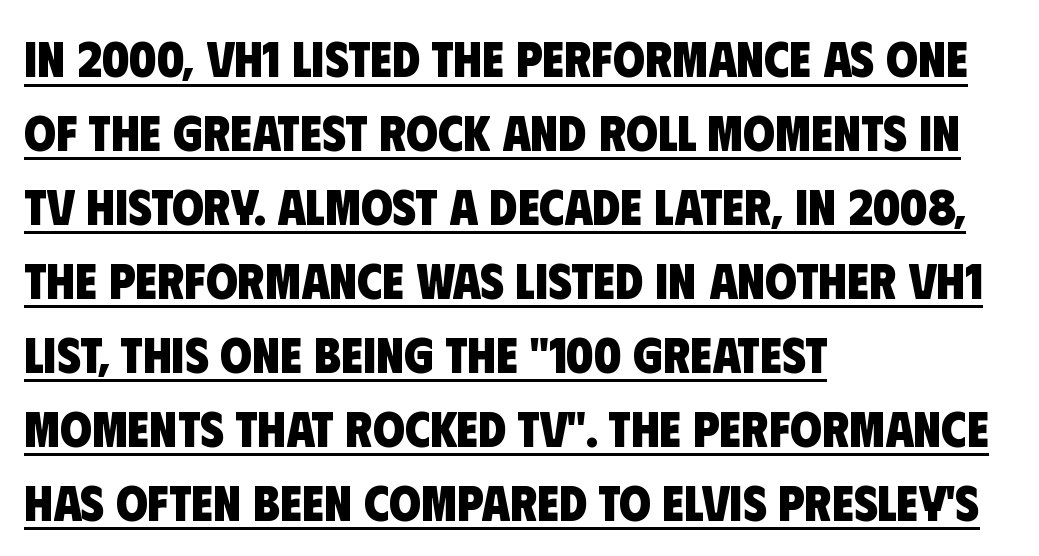
Q: Is the text bold? A: Yes.
Q: Is the typeface a serif or a sans-serif typeface? A: Sans-serif.
Q: Is the text underlined? A: Yes.
Q: How is the paragraph aligned? A: Left-aligned.
Q: Is the spacing between letters normal or unusually wide? A: Normal.
Q: Is the spacing between lines tight, normal or loose? A: Normal.
Q: Width (condensed, normal, or wide)? A: Condensed.
Q: Stroke contrast? A: Low.
Q: x-height? A: Large.
Q: Monospaced? A: No.
